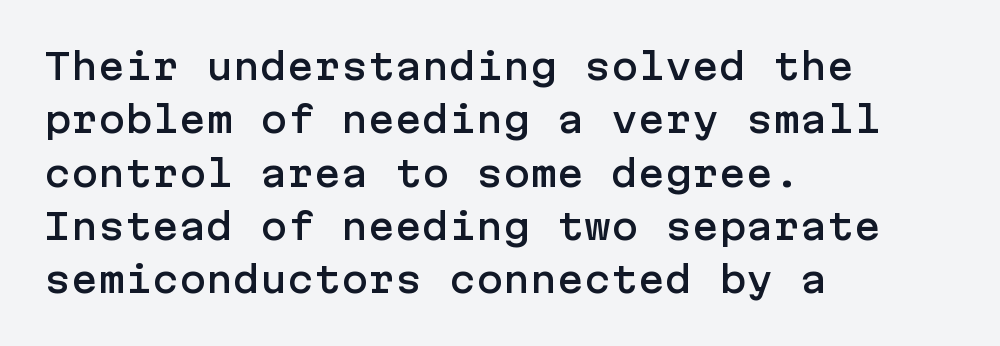
This rendering employs a face without finishing strokes, i.e., a sans-serif. Short and long lines alike share a common starting point at left. The passage shown stacks its lines at a standard gap. Tracking value appears to be zero — textbook default spacing. Vertical strokes here are truly vertical. The foot of each line stays bare and open.
